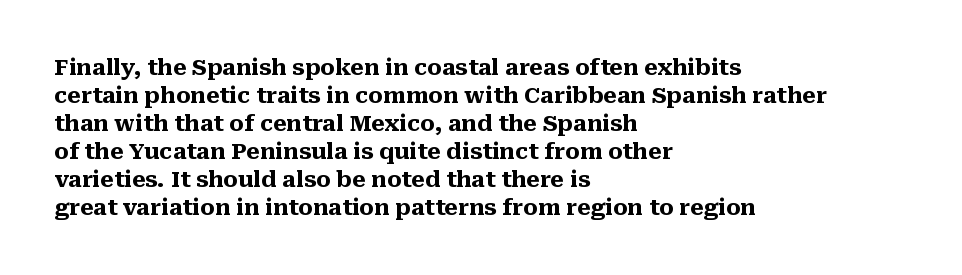
The axis of the letterforms is exactly vertical. Leftover space on each line is placed entirely after the last word. Each row of text sits above clean, open space. Students, note that the glyphs here touch the page at normal intervals.
